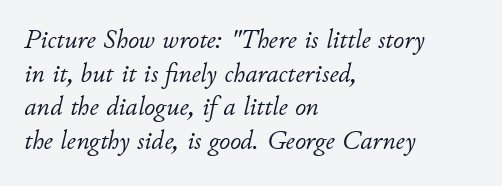
{"italic": "yes", "lean": "right", "slant_degrees": 11, "bold": "no", "underline": "no", "align": "left", "line_spacing": "normal", "line_spacing_ratio": 1.25, "letter_spacing": "normal", "letter_spacing_em": 0.0, "glyph_px": 27}
